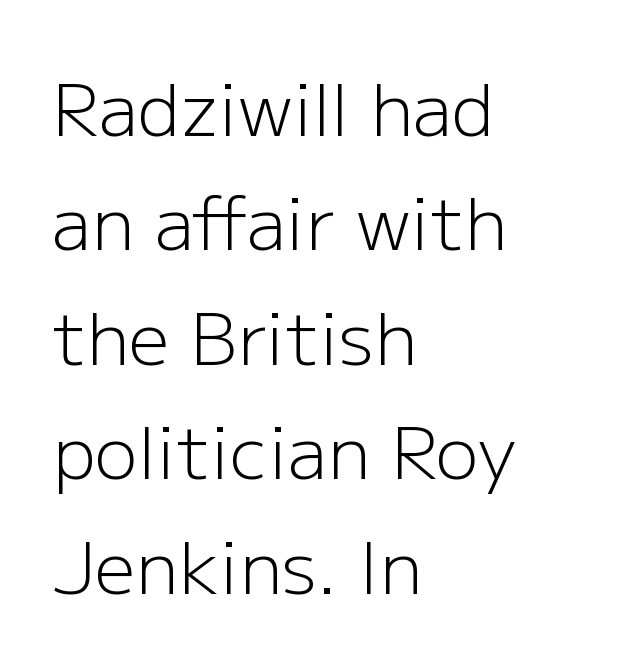
{"serif": "no", "italic": "no", "bold": "no", "weight": "light", "width": "normal", "stroke_contrast": "low", "x_height": "medium", "monospaced": "no", "underline": "no", "align": "left", "line_spacing": "normal", "line_spacing_ratio": 1.59, "letter_spacing": "normal", "letter_spacing_em": 0.0, "glyph_px": 72}
